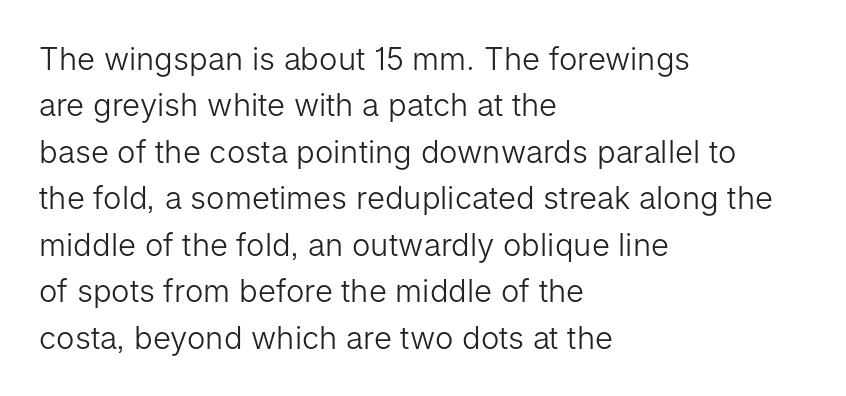
Q: Is the text bold? A: No.
Q: Is the text italic (slanted)? A: No, it is upright.
Q: Is the typeface a serif or a sans-serif typeface? A: Sans-serif.
Q: Is the text underlined? A: No.
Q: How is the paragraph aligned? A: Left-aligned.
Q: Is the spacing between letters normal or unusually wide? A: Normal.
Q: Is the spacing between lines tight, normal or loose? A: Normal.
Q: Width (condensed, normal, or wide)? A: Normal.
Q: Stroke contrast? A: Low.
Q: x-height? A: Medium.
Q: Monospaced? A: No.
